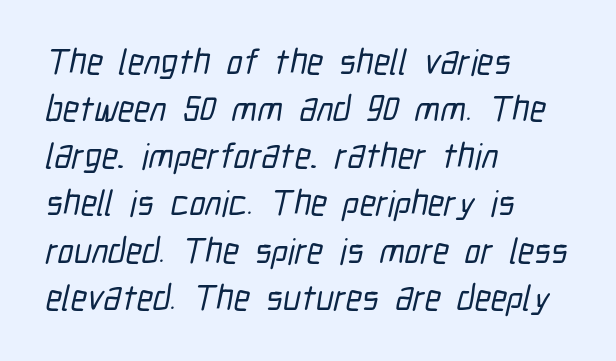
The letters carry no serifs — their stems end cleanly without finishing strokes. The lines sit at an ordinary, default distance from one another. Which margin do the lines hug? The left one — the right edge is uneven. The glyphs are unaccompanied by any horizontal stroke below them. Each letter keeps its own natural width here, so spacing adapts to shape. The face used here is rendered with its standard letterfit.
